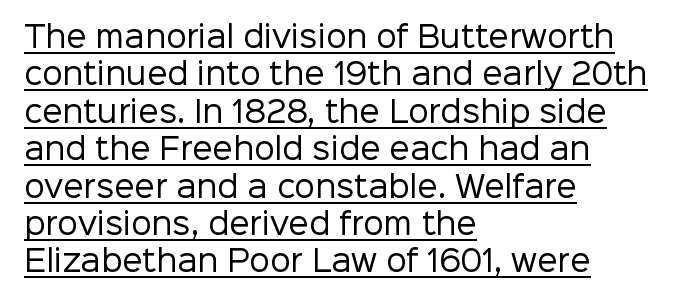
{"serif": "no", "italic": "no", "bold": "no", "weight": "regular", "width": "normal", "stroke_contrast": "low", "x_height": "medium", "monospaced": "no", "underline": "yes", "align": "left", "line_spacing": "normal", "line_spacing_ratio": 1.29, "letter_spacing": "normal", "letter_spacing_em": 0.0, "glyph_px": 29}
